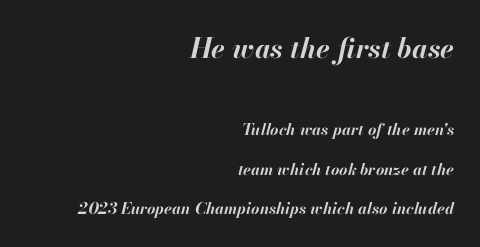
Does the copy run flush right? Yes — the right margin is perfectly even. Each letter keeps its own natural width here, so spacing adapts to shape. The lines are spread far apart with generous leading. Heavy-handed strokes throughout: this text is bold. Here the first block reads like a headline and the second like body copy. This sample uses an oblique cut, with every glyph tilted off the vertical.
